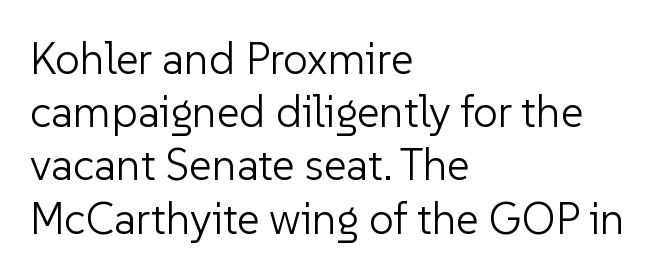
Ink coverage per letter is moderate at most. The rendering keeps characters at their native spacing. The zone under the glyphs is completely vacant. You could not count columns in this text — the font is proportionally spaced. The letters carry no serifs — their stems end cleanly without finishing strokes. Unlike italic type, these characters show no tilt at all.
